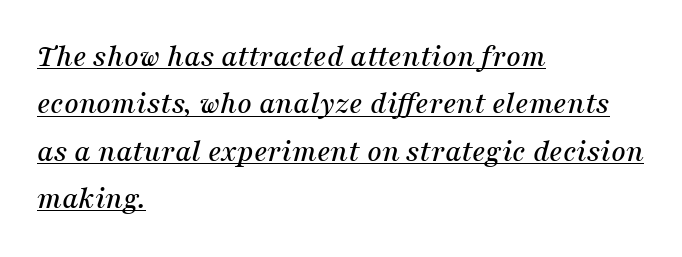
The image shows 32 px serif type, italic (leaning right); set left-aligned, normal line spacing (1.48x), normal letter spacing, underlined; medium stroke contrast and a medium x-height.
